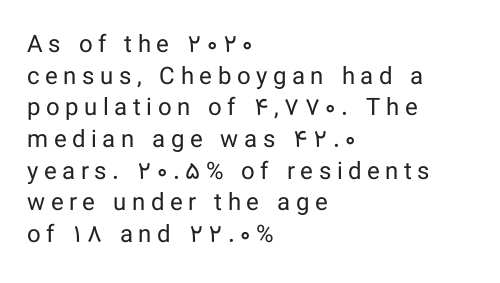
Rendered with straight, roman letterforms. Each word looks stretched out because of the extra space between its letters. Regular leading. No word sits above an underline.
